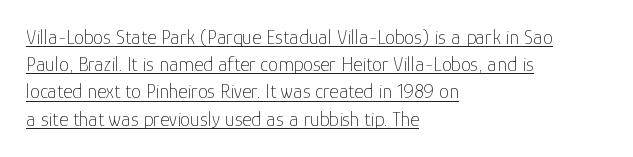
Q: Is the text bold? A: No.
Q: Is the text italic (slanted)? A: No, it is upright.
Q: Is the text underlined? A: Yes.
Q: How is the paragraph aligned? A: Left-aligned.
Q: Is the spacing between letters normal or unusually wide? A: Normal.
Q: Is the spacing between lines tight, normal or loose? A: Normal.
